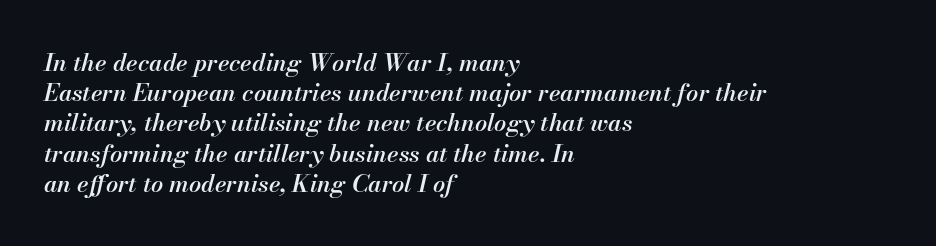
{"italic": "yes", "lean": "right", "slant_degrees": 13, "bold": "semi", "underline": "no", "align": "left", "line_spacing": "normal", "line_spacing_ratio": 1.26, "letter_spacing": "normal", "letter_spacing_em": 0.0, "glyph_px": 24}
